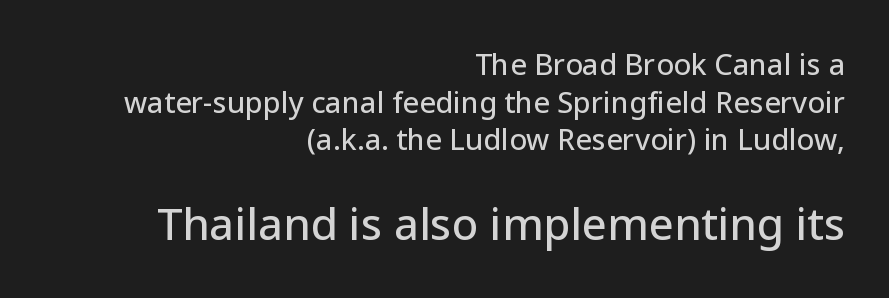
The image shows 44 px sans-serif type, upright; set right-aligned, normal line spacing (1.3x), normal letter spacing, not underlined; the second (bottom) block is 1.52x larger; low stroke contrast and a medium x-height.
